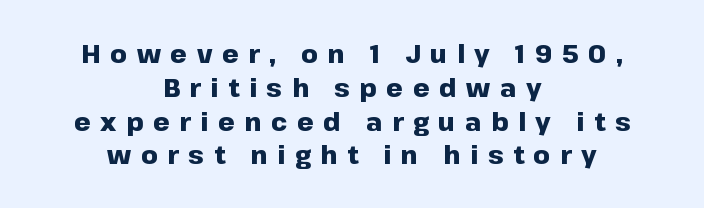
A roman cut, with each character standing at attention. What's the leading like? Ordinary, nothing unusual. Descenders hang freely into open space. Set as a true bold cut, around the 700 mark. Someone cranked the tracking dial way up on this one. These lines are centered, leaving both edges ragged.
